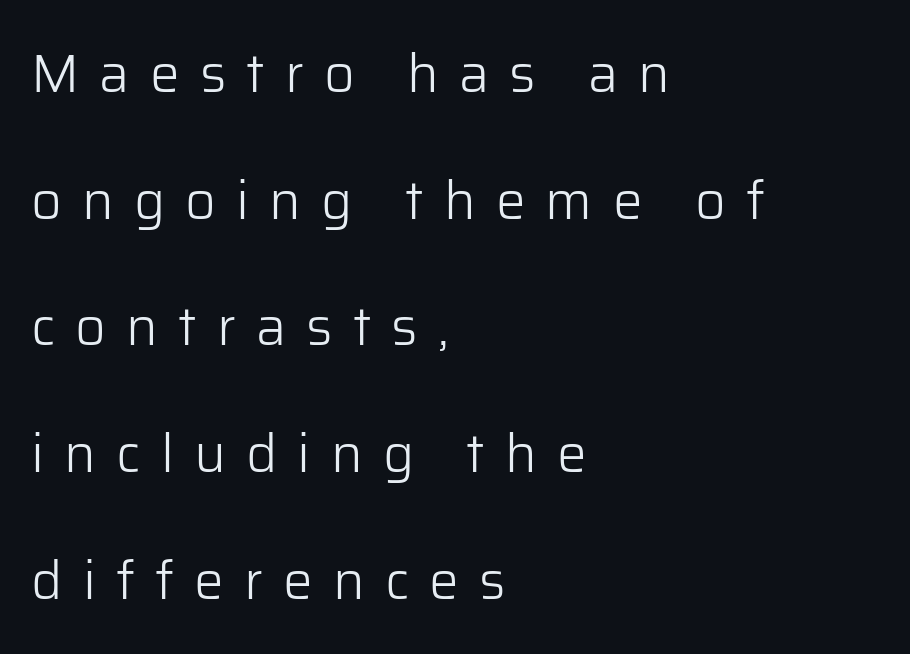
The image shows 53 px light sans-serif type, upright; set left-aligned, loose line spacing (2.39x), unusually wide letter spacing (+0.38 em), not underlined; low stroke contrast and a medium x-height.
